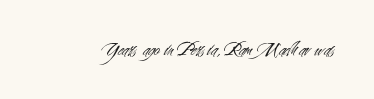
The image shows 21 px text type; set normal letter spacing, not underlined.
